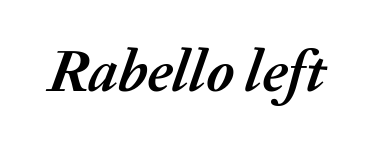
The image shows 59 px semibold type, italic (leaning right); set normal letter spacing, not underlined; medium stroke contrast and a medium x-height.
